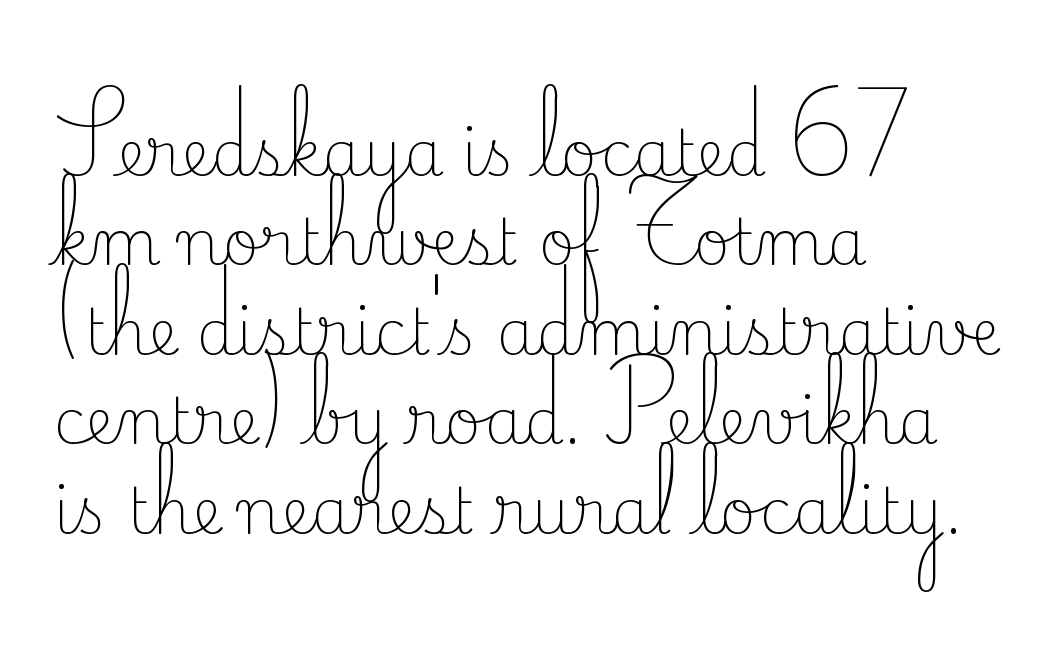
A typesetter would call this proportional, since set widths differ per character. The paragraph has a hard left edge and a soft right edge. The characters display serif detailing at their extremities. Line spacing here is normal.
